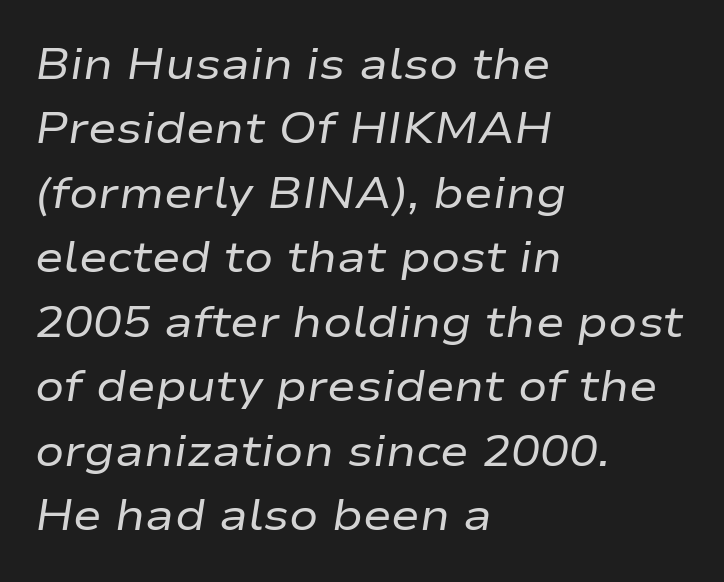
The image shows 43 px regular-weight, wide type, italic (leaning right); set left-aligned, normal line spacing (1.5x), normal letter spacing, not underlined; low stroke contrast and a medium x-height.
